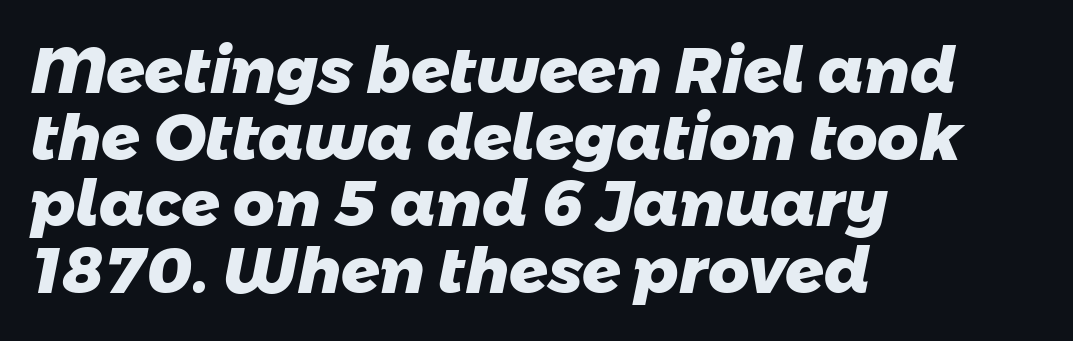
The image shows 64 px heavy sans-serif type; set left-aligned, tight line spacing (1.04x), normal letter spacing, not underlined; low stroke contrast and a medium x-height.
